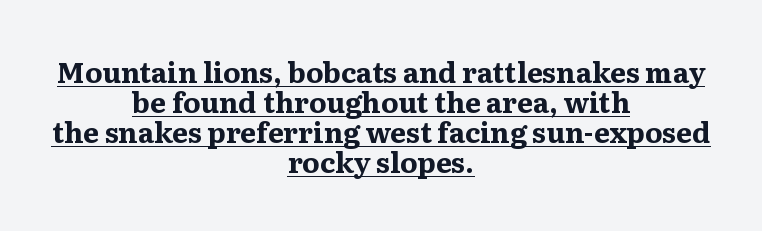
{"serif": "yes", "italic": "no", "bold": "yes", "weight": "bold", "width": "normal", "stroke_contrast": "medium", "x_height": "medium", "monospaced": "no", "underline": "yes", "align": "center", "line_spacing": "tight", "line_spacing_ratio": 1.07, "letter_spacing": "normal", "letter_spacing_em": 0.0, "glyph_px": 28}
